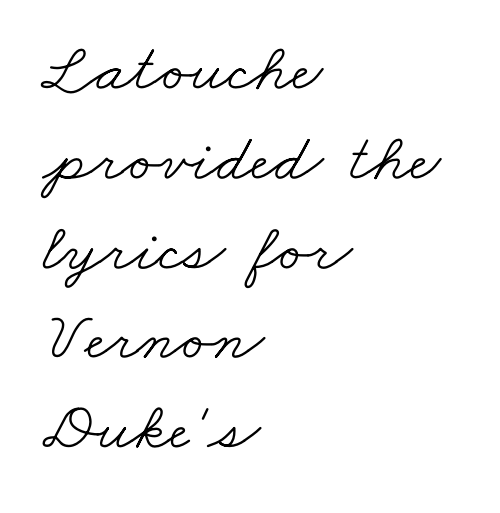
Normally led — the rows are evenly, conventionally spaced. The words here are not underlined. Is the type heavy? It reads as light-to-regular instead. The tracking reads as untouched default to a designer's eye. Varying glyph widths throughout — classic text-font behaviour. Serif or sans? Serif — the stroke terminals have little feet.
